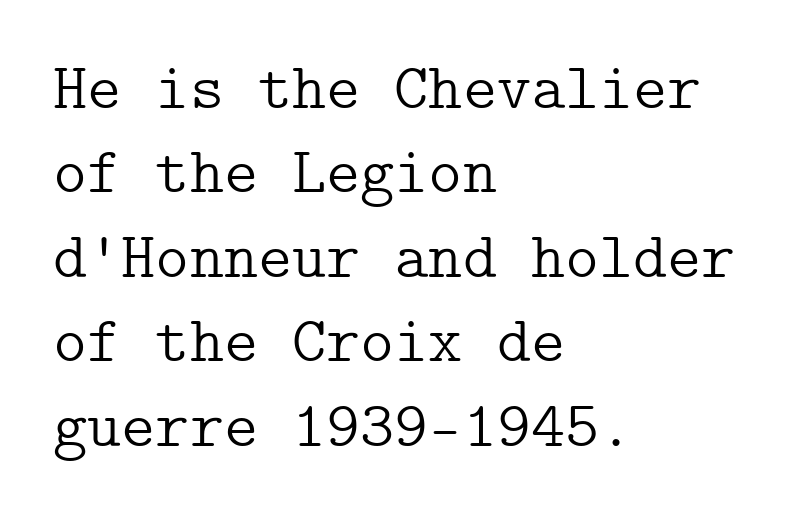
Q: Is the text bold? A: No.
Q: Is the text italic (slanted)? A: No, it is upright.
Q: Is the typeface a serif or a sans-serif typeface? A: Serif.
Q: Is the text underlined? A: No.
Q: How is the paragraph aligned? A: Left-aligned.
Q: Is the spacing between letters normal or unusually wide? A: Normal.
Q: Is the spacing between lines tight, normal or loose? A: Normal.
Q: Width (condensed, normal, or wide)? A: Normal.
Q: Stroke contrast? A: Low.
Q: x-height? A: Medium.
